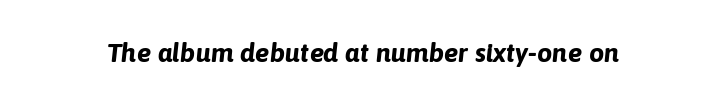
{"italic": "yes", "lean": "right", "slant_degrees": 6, "bold": "yes", "underline": "no", "letter_spacing": "normal", "letter_spacing_em": 0.0, "glyph_px": 27}
